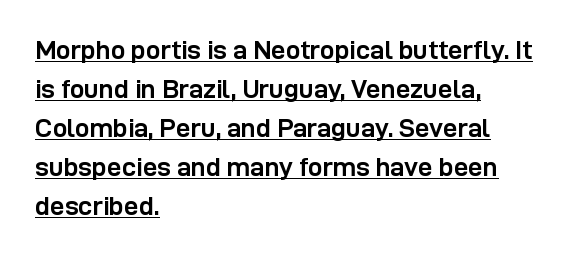
{"italic": "no", "bold": "yes", "underline": "yes", "align": "left", "line_spacing": "normal", "line_spacing_ratio": 1.5, "letter_spacing": "normal", "letter_spacing_em": 0.0, "glyph_px": 26}
